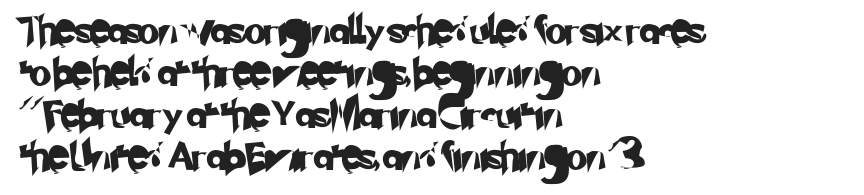
The image shows 28 px sans-serif type; set left-aligned, normal line spacing (1.5x), normal letter spacing, not underlined; low stroke contrast and a small x-height.
